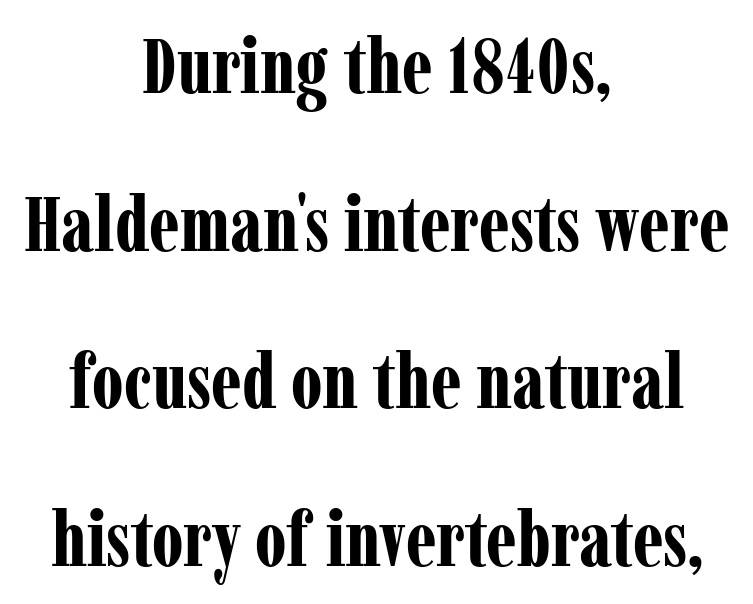
Spacing verdict: proportional, widths tailored to each character. No extra tracking has been applied to these lines. You can tell from the footed stems that serif type was used. These lines were composed using upright roman letters. Letters rest on an invisible, unmarked baseline. Horizontal bands of white between lines are thick stripes.
